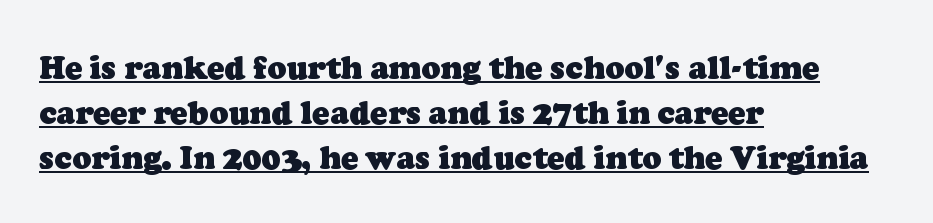
The image shows 32 px heavy serif type; set left-aligned, normal line spacing (1.41x), normal letter spacing, underlined; low stroke contrast and a medium x-height.
